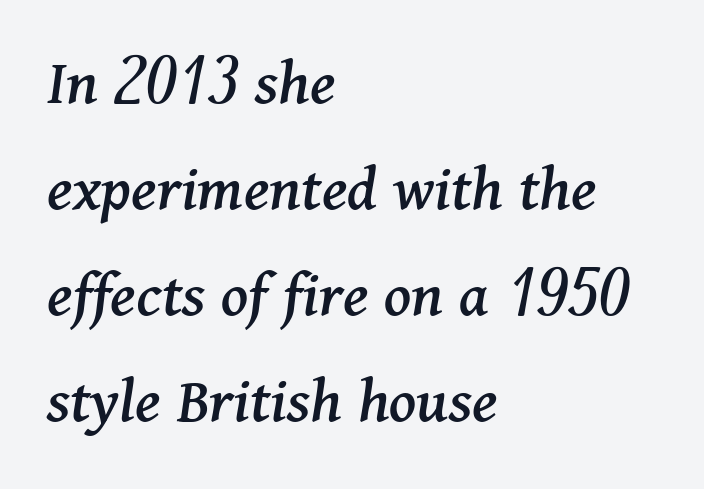
The image shows 67 px serif type, italic (leaning right); set left-aligned, normal line spacing (1.58x), normal letter spacing, not underlined; medium stroke contrast and a medium x-height.
